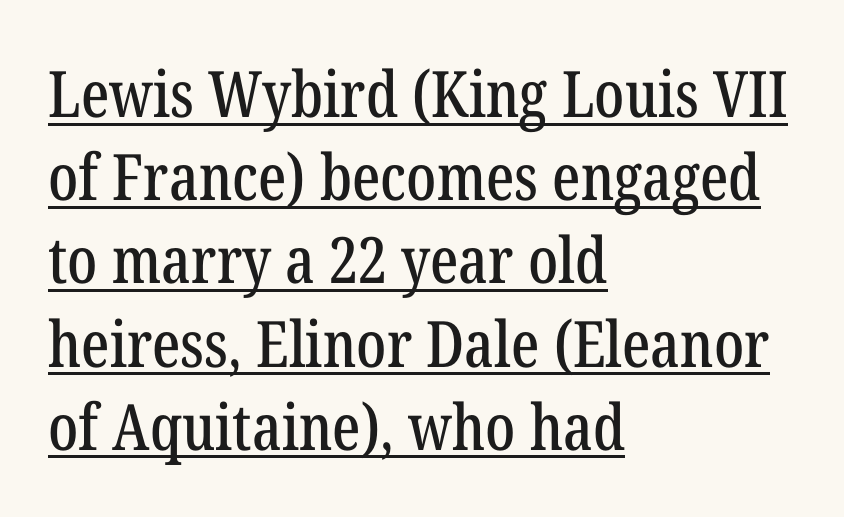
{"serif": "yes", "italic": "no", "width": "condensed", "stroke_contrast": "low", "x_height": "medium", "monospaced": "no", "underline": "yes", "align": "left", "line_spacing": "normal", "line_spacing_ratio": 1.3, "letter_spacing": "normal", "letter_spacing_em": 0.0, "glyph_px": 64}
